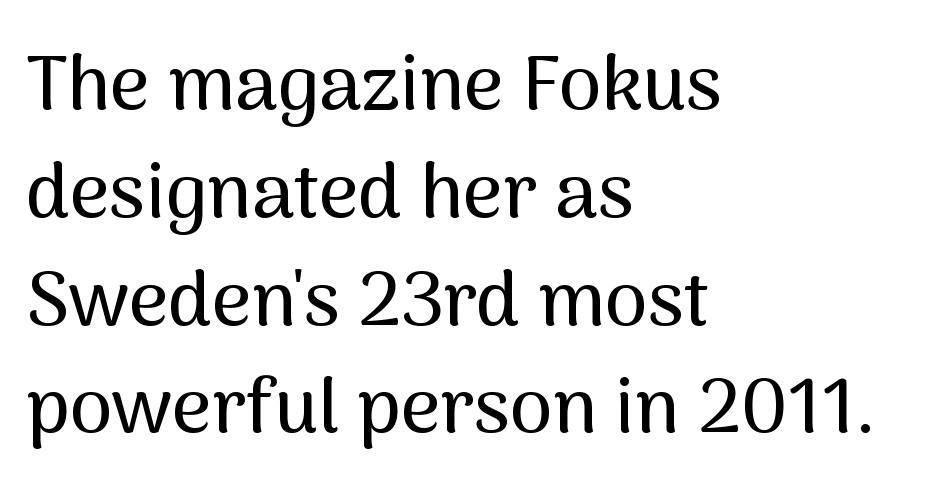
These lines are rendered in a variable-pitch font. Beneath every word, the page is bare. Letterform terminals end flat and unadorned throughout the passage. Do the letters lean? They stand straight.
